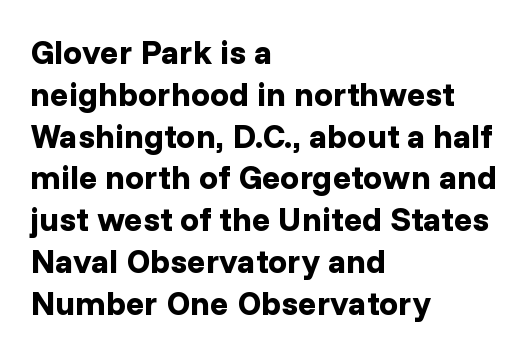
The image shows 34 px bold sans-serif type, upright; set left-aligned, line spacing 1.23x, normal letter spacing, not underlined; low stroke contrast and a medium x-height.
